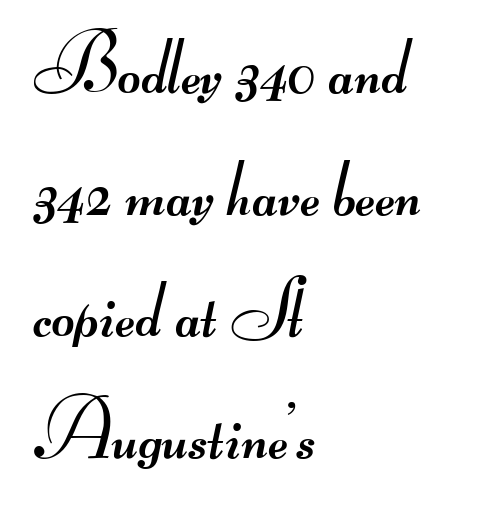
Q: Is the text bold? A: No.
Q: Is the typeface a serif or a sans-serif typeface? A: Sans-serif.
Q: Is the text underlined? A: No.
Q: How is the paragraph aligned? A: Left-aligned.
Q: Is the spacing between letters normal or unusually wide? A: Normal.
Q: Is the spacing between lines tight, normal or loose? A: Normal.
Q: Width (condensed, normal, or wide)? A: Wide.
Q: Stroke contrast? A: Medium.
Q: Monospaced? A: No.
